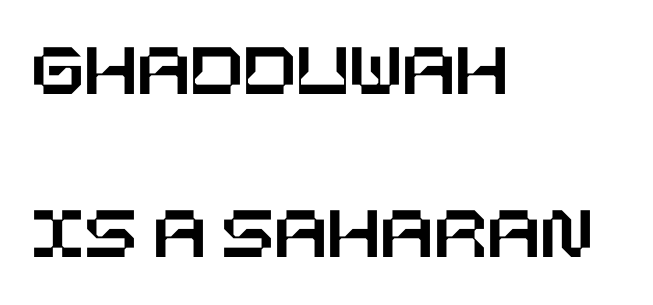
The rendering anchors every line to the left-hand side. Vertical spacing — loose. Posture: straight, roman, zero tilt. Letter spacing: default.
